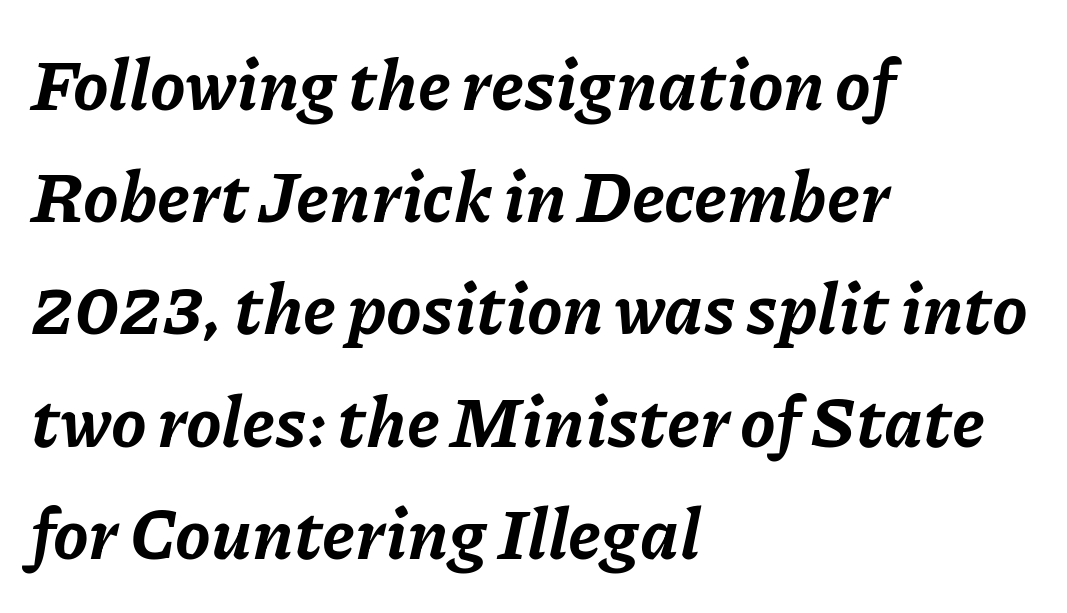
The ragged edge is on the right, which tells us the setting is flush left. When letters slant like this, we call the style italic. Look at the stroke-to-counter ratio: heavy, a bold. Varying glyph widths throughout — classic text-font behaviour.
